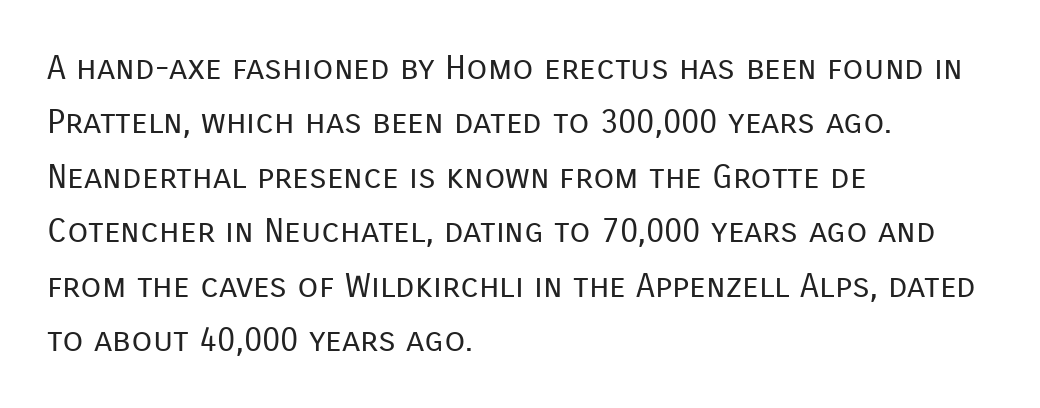
{"serif": "no", "italic": "no", "bold": "no", "weight": "regular", "width": "normal", "stroke_contrast": "low", "x_height": "medium", "monospaced": "no", "underline": "no", "align": "left", "line_spacing": "normal", "line_spacing_ratio": 1.6, "letter_spacing": "normal", "letter_spacing_em": 0.0, "glyph_px": 34}
